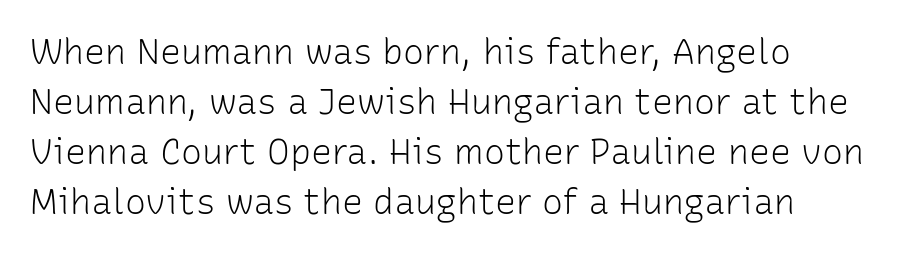
Reading down the block, your eye returns to a fixed left position each line. The typeface chosen for these lines omits serifs. Is the letter spacing exaggerated? No — it looks like the ordinary default. Glance below the letters and you will spot only blank space.
